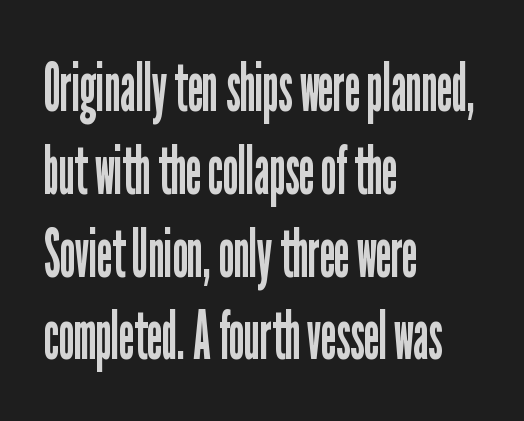
The image shows 69 px regular-weight, condensed sans-serif type, upright; set left-aligned, line spacing 1.2x, normal letter spacing, not underlined; low stroke contrast and a medium x-height.
